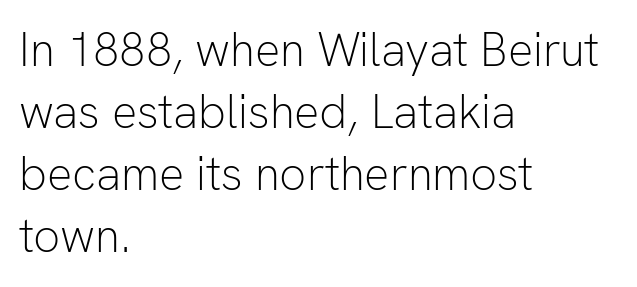
Q: Is the text bold? A: No.
Q: Is the text italic (slanted)? A: No, it is upright.
Q: Is the typeface a serif or a sans-serif typeface? A: Sans-serif.
Q: Is the text underlined? A: No.
Q: How is the paragraph aligned? A: Left-aligned.
Q: Is the spacing between letters normal or unusually wide? A: Normal.
Q: Is the spacing between lines tight, normal or loose? A: Normal.
Q: Width (condensed, normal, or wide)? A: Normal.
Q: Stroke contrast? A: Low.
Q: x-height? A: Medium.
Q: Monospaced? A: No.
